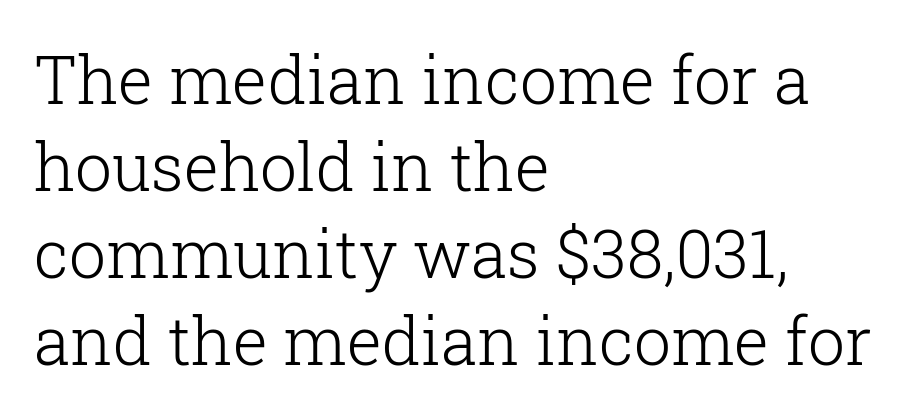
The image shows 66 px light serif type, upright; set left-aligned, normal line spacing (1.32x), normal letter spacing, not underlined; low stroke contrast and a medium x-height.
